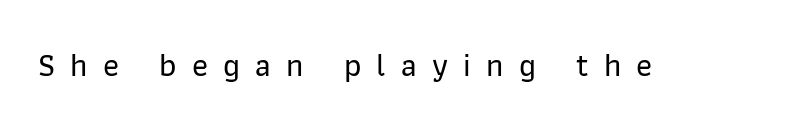
{"serif": "no", "italic": "no", "width": "normal", "stroke_contrast": "low", "x_height": "medium", "monospaced": "no", "underline": "no", "letter_spacing": "wide", "letter_spacing_em": 0.46, "glyph_px": 33}
